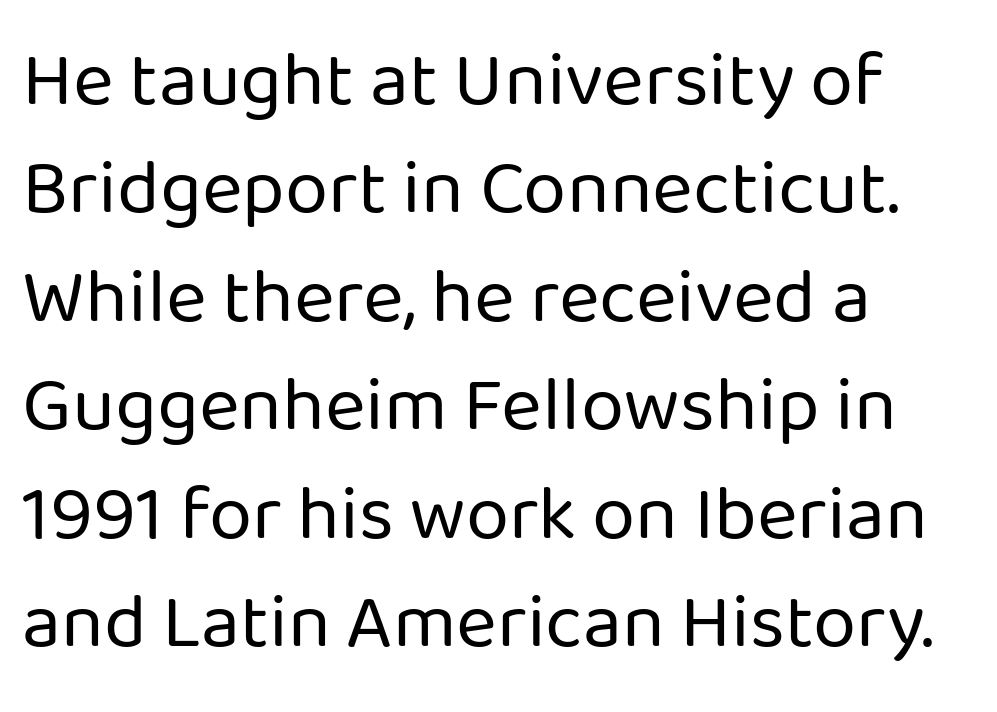
{"serif": "no", "italic": "no", "bold": "no", "weight": "regular", "width": "normal", "stroke_contrast": "low", "x_height": "medium", "monospaced": "no", "underline": "no", "align": "left", "line_spacing": "normal", "line_spacing_ratio": 1.39, "letter_spacing": "normal", "letter_spacing_em": 0.0, "glyph_px": 78}
